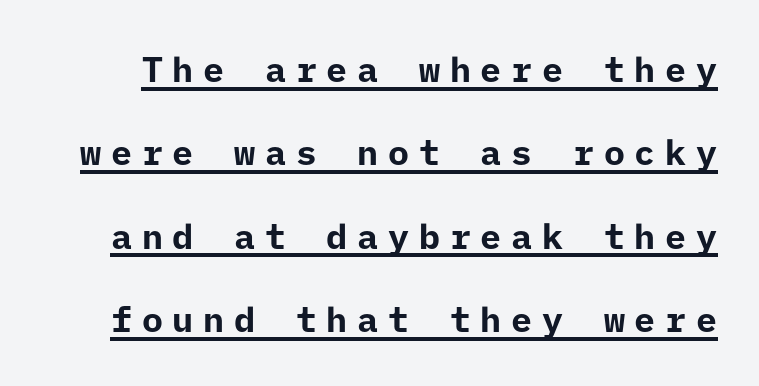
Tall strokes in this sample are plumb rather than angled. What kind of face is this? One without serifs — a sans. How would I describe the line gaps? Wide and relaxed. The tracking reads as deliberately expanded to a designer's eye. This is underlined copy, the kind a proofreader might mark for attention. Chunky letters — that's bold for sure.
